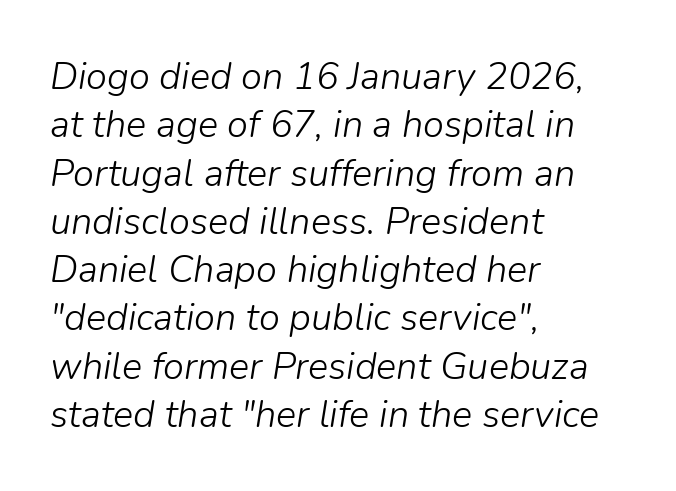
The image shows 38 px light type, italic (leaning right); set left-aligned, normal line spacing (1.27x), normal letter spacing, not underlined; low stroke contrast and a medium x-height.
